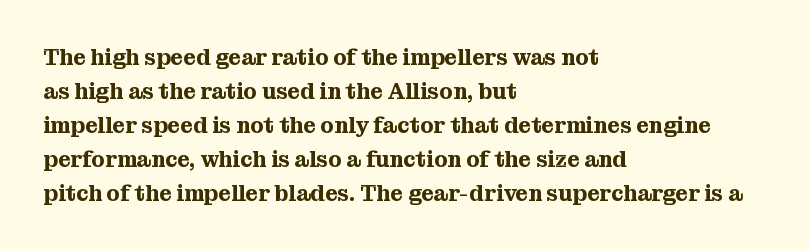
Inter-character spacing is left at the font's built-in metrics. A bare baseline throughout the passage. The typography opts for an upright posture over an oblique one. Casual observation: everything's shoved over to the left.
